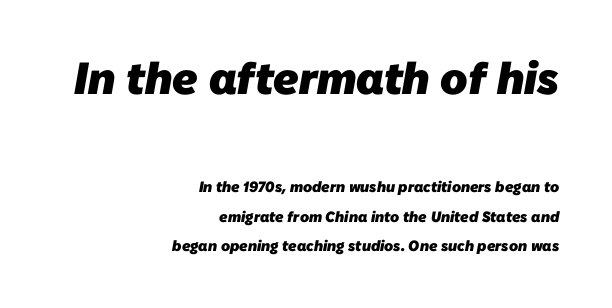
{"serif": "no", "bold": "yes", "weight": "heavy", "width": "normal", "stroke_contrast": "low", "x_height": "medium", "monospaced": "no", "underline": "no", "align": "right", "line_spacing": "loose", "line_spacing_ratio": 1.98, "letter_spacing": "normal", "letter_spacing_em": 0.0, "larger_block": "first", "size_ratio": 3.0, "glyph_px": 45}
